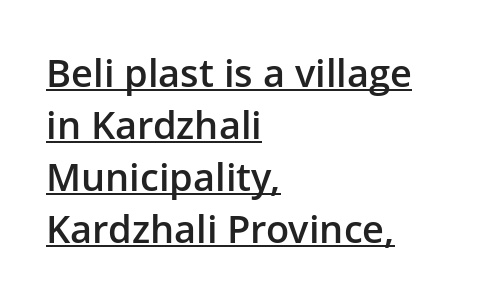
Slightly chunky letters — semibold, I'd say, not full bold. A typesetter would call this leading conventional body-copy spacing. The lettering is marked with a stroke running underneath it. Type style note: lacks serifs. Notice how the passage keeps a crisp vertical edge on the left only. The face used here is rendered with its standard letterfit.
